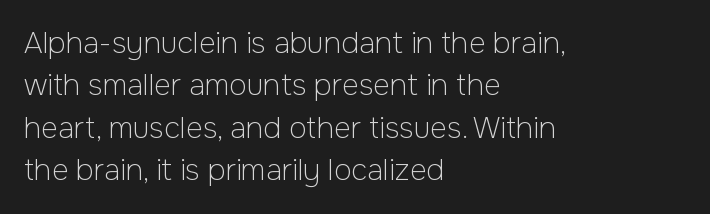
These glyphs show unthickened strokes, regular width or finer. Note the varied advance widths — an 'i' is clearly narrower than an 'm'. In terms of letterspacing, this is plain default setting. When letters stand straight like this, we call the style roman or upright. These lines are set flush left with a ragged right edge.
